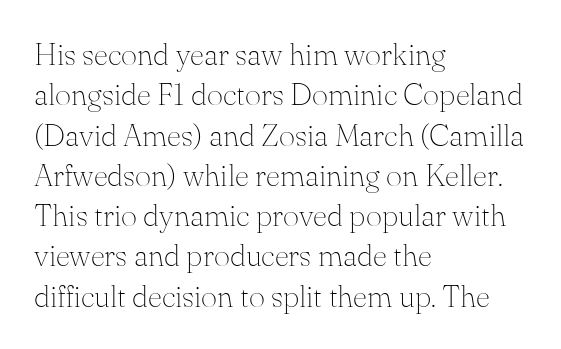
Q: Is the text bold? A: No.
Q: Is the text italic (slanted)? A: No, it is upright.
Q: Is the typeface a serif or a sans-serif typeface? A: Serif.
Q: Is the text underlined? A: No.
Q: How is the paragraph aligned? A: Left-aligned.
Q: Is the spacing between letters normal or unusually wide? A: Normal.
Q: Is the spacing between lines tight, normal or loose? A: Normal.
Q: Width (condensed, normal, or wide)? A: Normal.
Q: Stroke contrast? A: Medium.
Q: x-height? A: Small.
Q: Monospaced? A: No.
